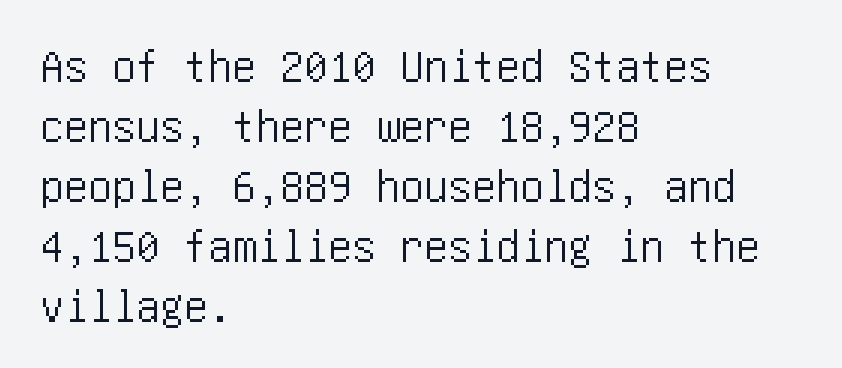
The image shows 48 px condensed sans-serif type, upright; set left-aligned, normal line spacing (1.25x), normal letter spacing, not underlined; low stroke contrast and a large x-height.
